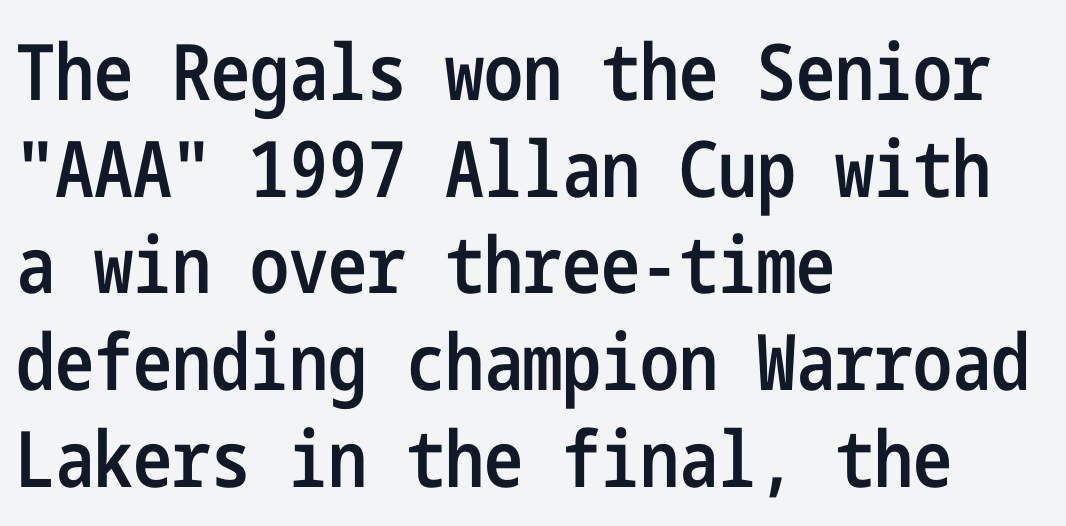
Do the letters lean? They stand straight. Semibold letterforms, between regular and bold. Here the glyphs are tracked normally, forming tight word shapes. Glance below the letters and you will spot only blank space. The text block is weighted toward the left margin, trailing off unevenly rightward.
